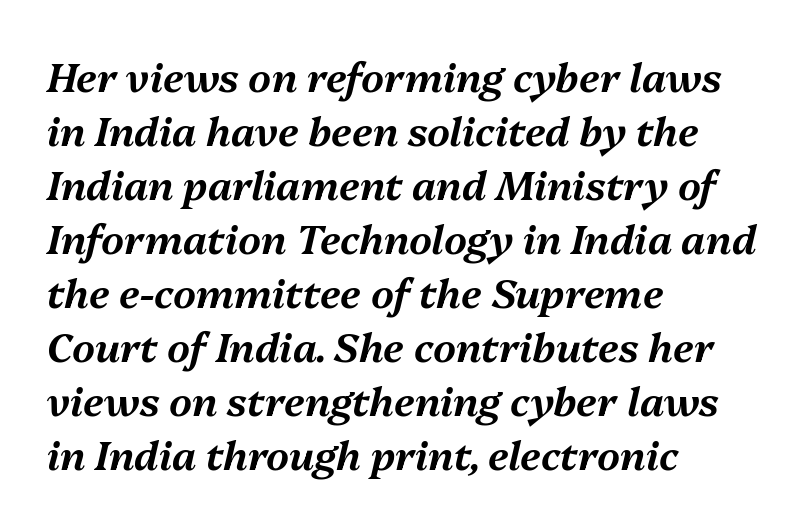
Character widths vary here, with narrow letters taking less room than wide ones. Slanted lettering throughout. Each word holds together tightly as a unit, with standard inter-letter gaps. These lines stack with their left ends in a neat column. The space between consecutive lines is moderate.
